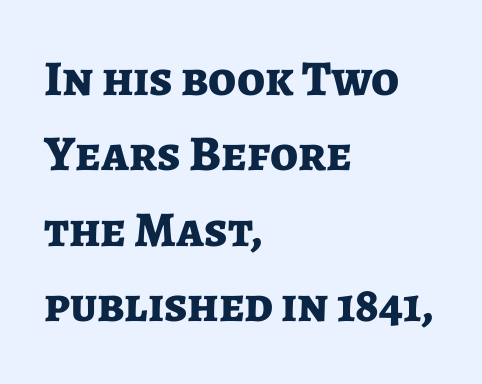
You could not count columns in this text — the font is proportionally spaced. Check where the strokes stop: nothing finishes them off — pure sans. Left-aligned paragraph, ragged on the right. Descenders are the only things crossing below the line. Caption: standard tracking, unaltered.
